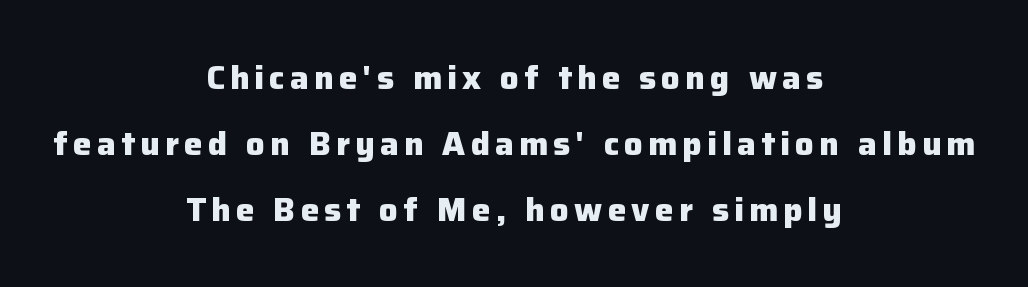
Students, this is bold: see how much ink each stroke carries. Each letter's strokes conclude bluntly, with no projecting serifs. Proportional: the letters do not fall into vertical columns. Line starts and ends both wander, symmetrically.
